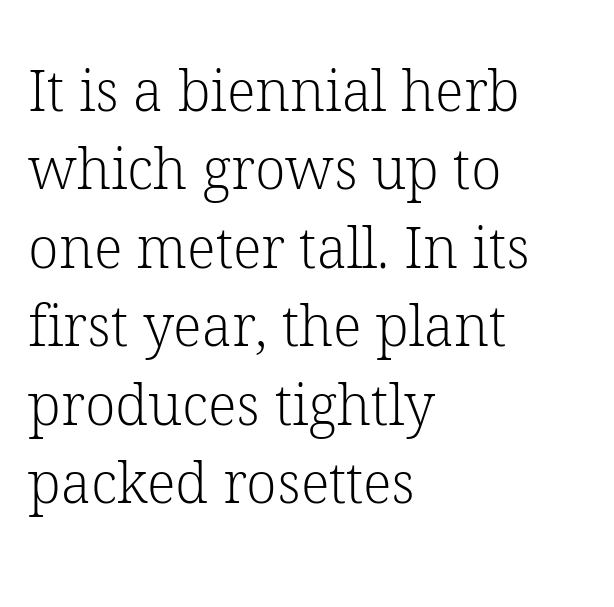
The space beneath each line is pristine and unruled. Reading down the block, your eye returns to a fixed left position each line. Vertical strokes here are truly vertical. Vertically, the passage feels balanced, rows spaced as you'd expect.
